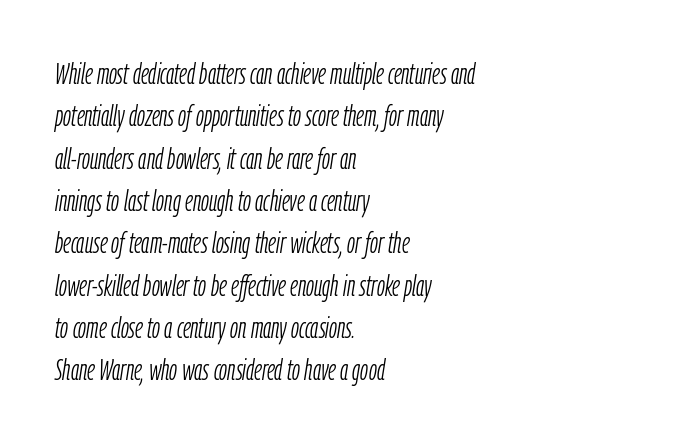
The image shows 29 px light, condensed type, italic (leaning right); set left-aligned, normal line spacing (1.46x), normal letter spacing, not underlined; low stroke contrast and a medium x-height.
